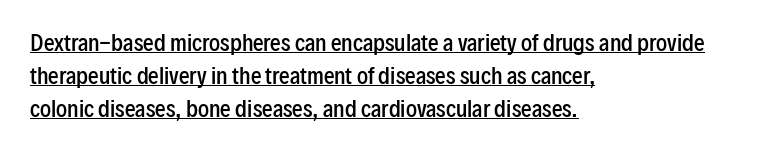
Compared with an ordinary text face, these strokes are moderately heavier — a semibold. Each word holds together tightly as a unit, with standard inter-letter gaps. Rows of type keep a routine distance in the vertical direction. Decoration check: the copy is underlined.
